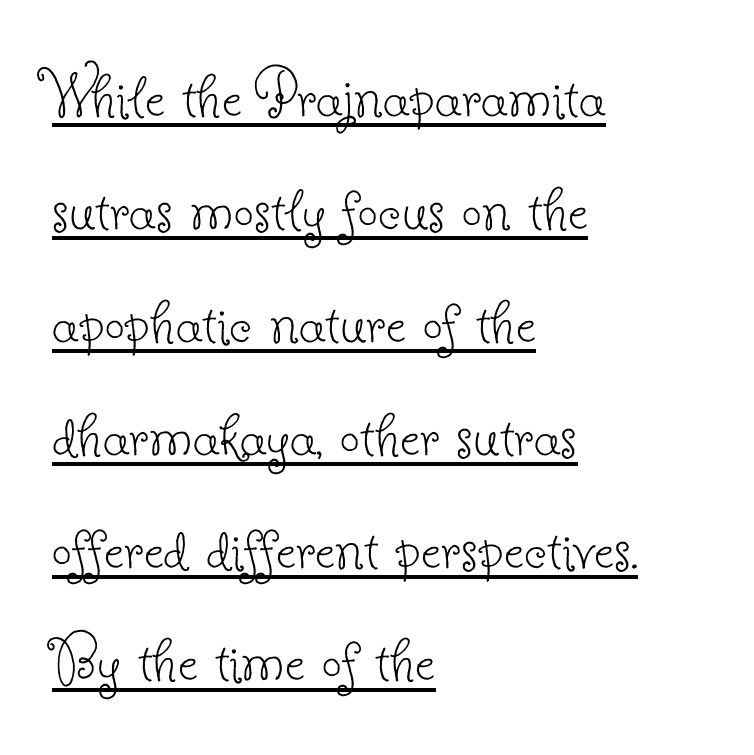
The image shows 71 px thin serif type, upright; set left-aligned, normal line spacing (1.59x), normal letter spacing, underlined; low stroke contrast and a small x-height.
